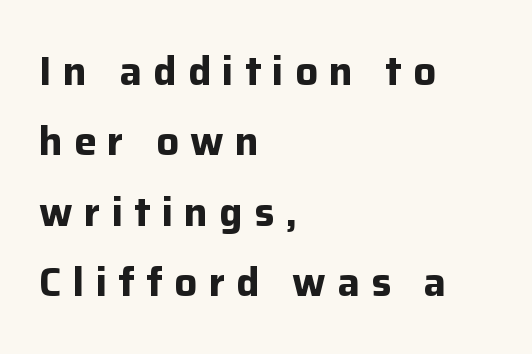
{"serif": "no", "italic": "no", "bold": "yes", "weight": "bold", "width": "normal", "stroke_contrast": "low", "x_height": "medium", "monospaced": "no", "underline": "no", "align": "left", "line_spacing_ratio": 1.76, "letter_spacing": "wide", "letter_spacing_em": 0.28, "glyph_px": 40}
